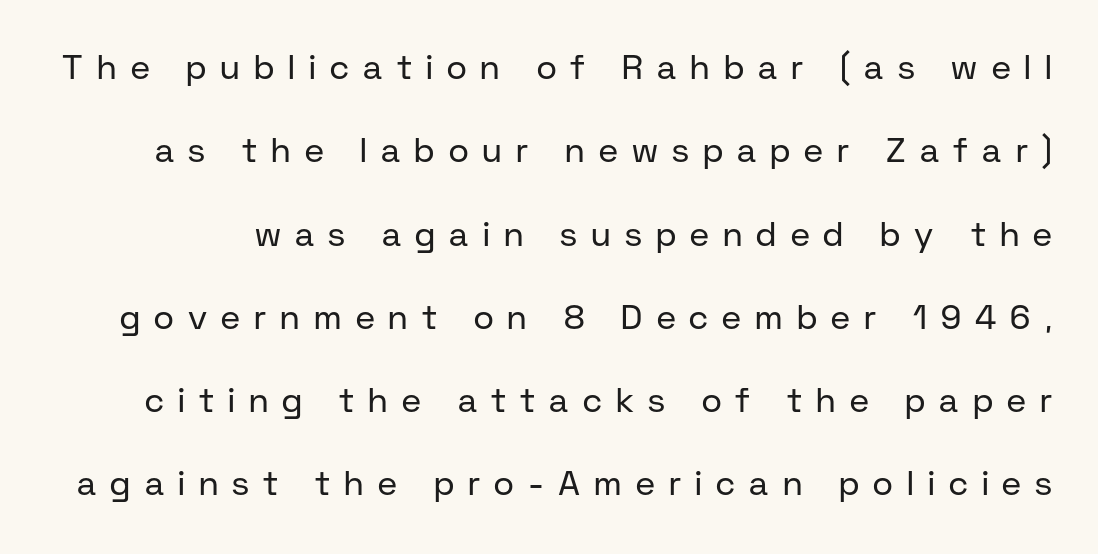
Airy leading. Lines of text with bare space underneath. The typesetting does not lean heavy: it is not bold. Varying glyph widths throughout — classic text-font behaviour. Here the glyphs are tracked loosely, breaking word shapes into spaced letters.
